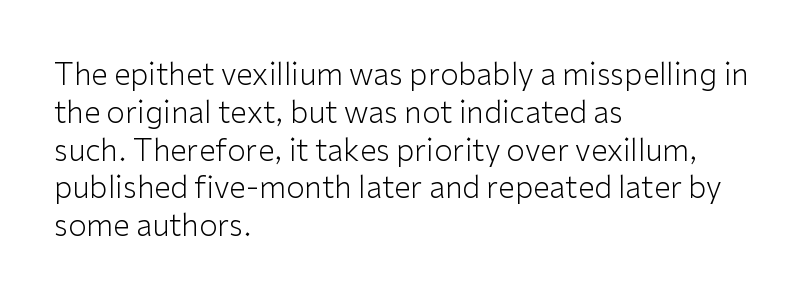
The foot of each line stays bare and open. Stroke thickness stays within the range of a standard reading face or lighter. Does the leading feel generous? No, just average. Here the designer chose a conventional face with non-uniform glyph widths.
